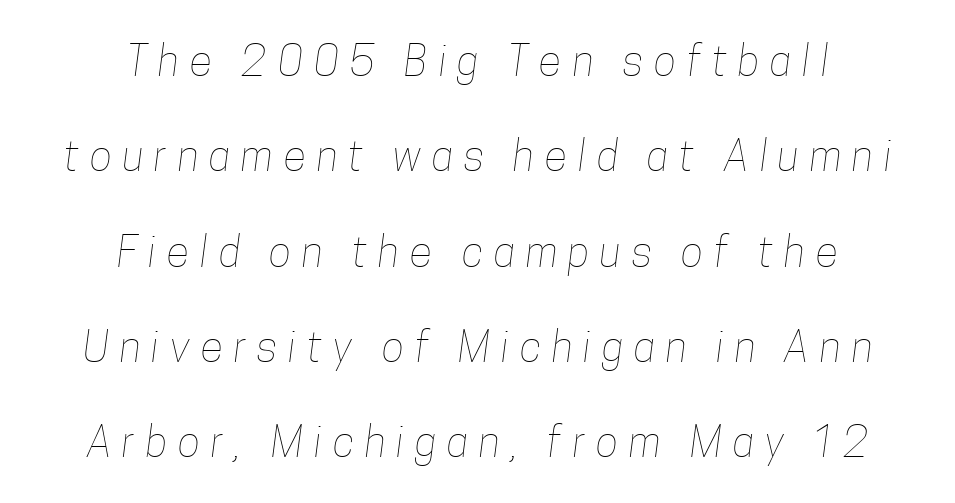
Q: Is the text bold? A: No.
Q: Is the text underlined? A: No.
Q: How is the paragraph aligned? A: Centered.
Q: Is the spacing between letters normal or unusually wide? A: Unusually wide.
Q: Is the spacing between lines tight, normal or loose? A: Loose.
Q: Width (condensed, normal, or wide)? A: Condensed.
Q: Stroke contrast? A: Low.
Q: x-height? A: Medium.
Q: Monospaced? A: No.
